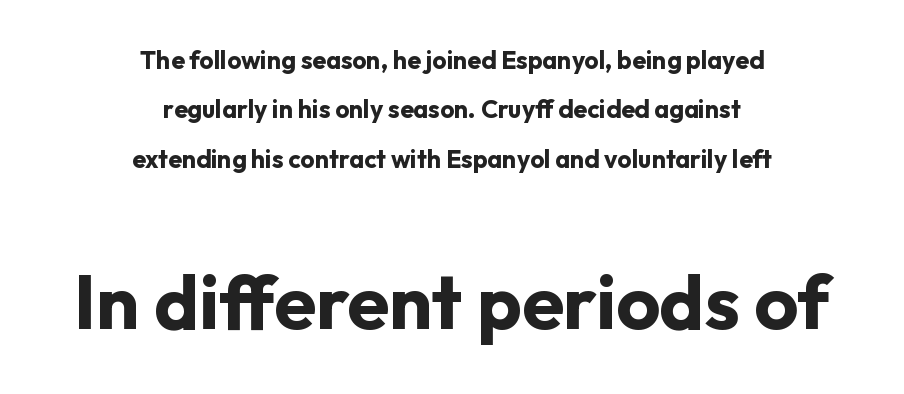
Q: Is the text bold? A: Yes.
Q: Is the text italic (slanted)? A: No, it is upright.
Q: Is the typeface a serif or a sans-serif typeface? A: Sans-serif.
Q: Is the text underlined? A: No.
Q: How is the paragraph aligned? A: Centered.
Q: Is the spacing between letters normal or unusually wide? A: Normal.
Q: Is the spacing between lines tight, normal or loose? A: Loose.
Q: Which block of text is set in a larger size, the first (top) or the second (bottom)? A: The second (bottom) one.
Q: Width (condensed, normal, or wide)? A: Normal.
Q: Stroke contrast? A: Low.
Q: x-height? A: Medium.
Q: Monospaced? A: No.
